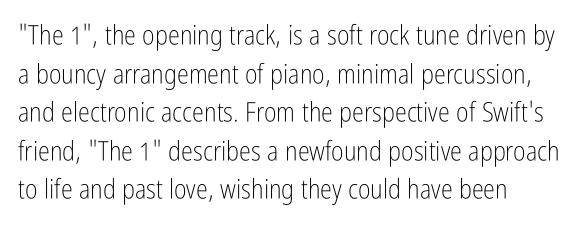
{"italic": "no", "bold": "no", "underline": "no", "line_spacing": "normal", "line_spacing_ratio": 1.43, "letter_spacing": "normal", "letter_spacing_em": 0.0, "glyph_px": 27}
